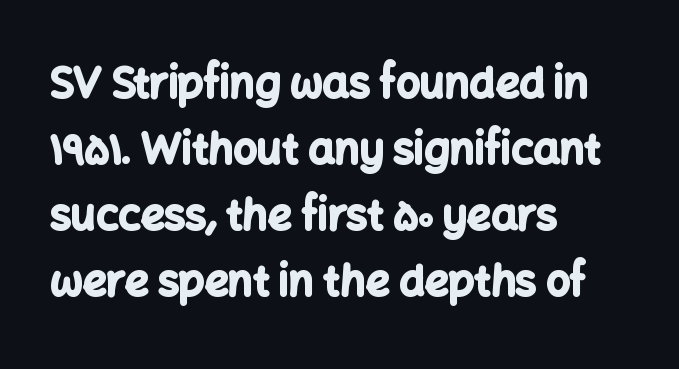
{"serif": "no", "italic": "no", "bold": "yes", "weight": "bold", "width": "normal", "stroke_contrast": "low", "x_height": "medium", "monospaced": "no", "underline": "no", "align": "left", "line_spacing": "normal", "line_spacing_ratio": 1.57, "letter_spacing": "normal", "letter_spacing_em": 0.0, "glyph_px": 42}
